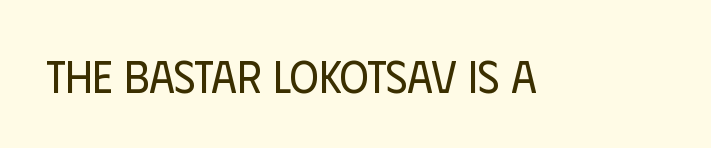
This is not heavy type; no bold has been used. You can tell it's not italic because the verticals are truly vertical. A typesetter would label this face a sans. Is this a fixed-width face? No — the glyphs have proportional, varying widths. Standard letterfit; no display-style spreading of the glyphs. Anything drawn beneath the words? Only blank space.
